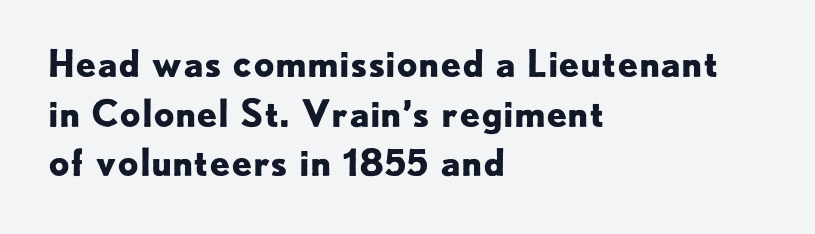
{"serif": "no", "italic": "no", "bold": "yes", "weight": "bold", "width": "normal", "stroke_contrast": "low", "x_height": "small", "monospaced": "no", "underline": "no", "align": "left", "line_spacing": "normal", "line_spacing_ratio": 1.34, "letter_spacing": "normal", "letter_spacing_em": 0.0, "glyph_px": 37}
